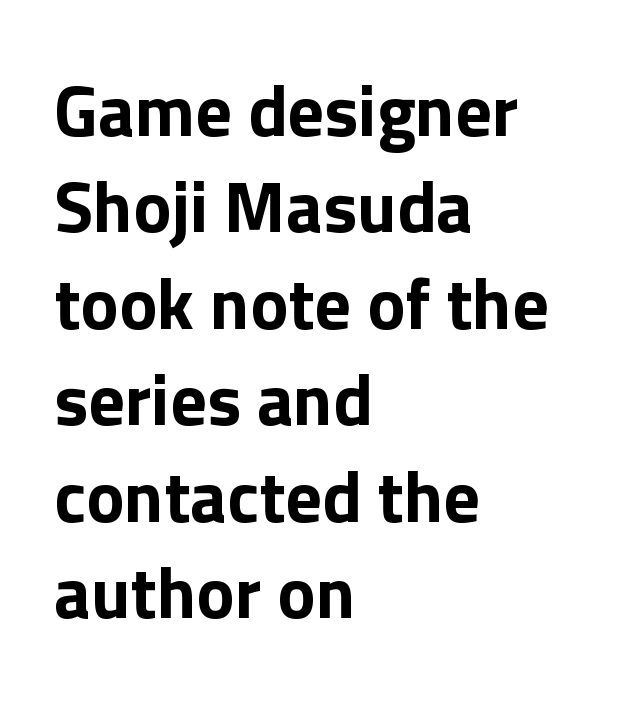
Q: Is the text bold? A: Yes.
Q: Is the text italic (slanted)? A: No, it is upright.
Q: Is the typeface a serif or a sans-serif typeface? A: Sans-serif.
Q: Is the text underlined? A: No.
Q: How is the paragraph aligned? A: Left-aligned.
Q: Is the spacing between letters normal or unusually wide? A: Normal.
Q: Is the spacing between lines tight, normal or loose? A: Normal.
Q: Width (condensed, normal, or wide)? A: Normal.
Q: Stroke contrast? A: Low.
Q: x-height? A: Medium.
Q: Monospaced? A: No.
